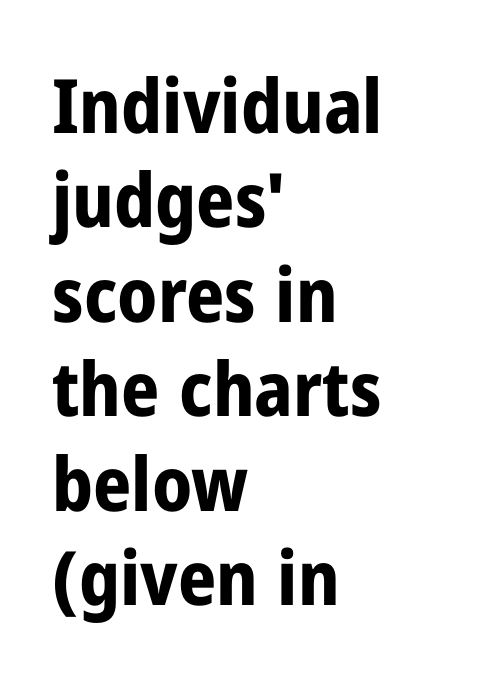
As a designer I'd log this as weight 700, bold. A roman cut, with each character standing at attention. Looks like regular typesetting: each glyph gets only the width it needs. Compared with typical paragraphs, the rows here are spaced about the same.
